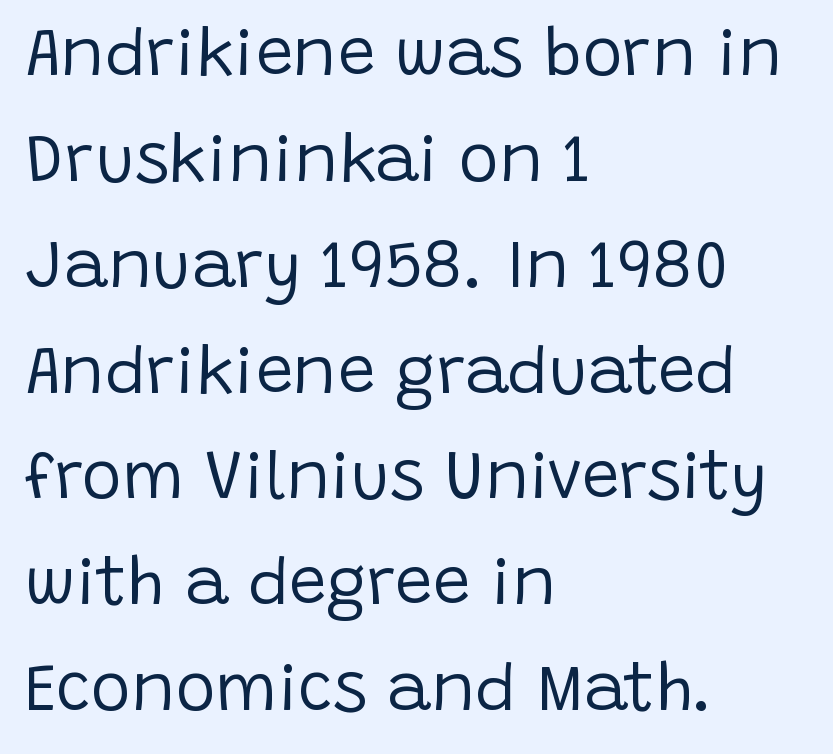
Character widths vary here, with narrow letters taking less room than wide ones. Alignment: flush left. Letters rest on an invisible, unmarked baseline. Regular leading. Nothing heavy about these letters — not bold at all.
